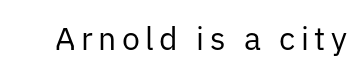
Is the type heavy? It reads as light-to-regular instead. The type family on display is of the sans-serif kind. Spacing verdict: proportional, widths tailored to each character. In terms of posture, this sample is upright. Type without underlining.
